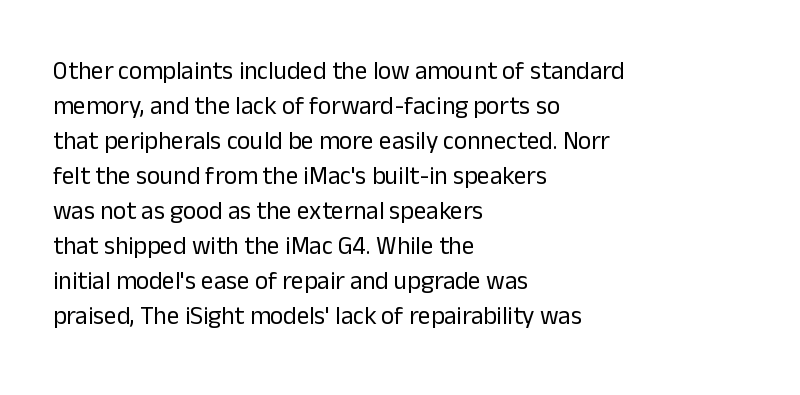
Q: Is the text bold? A: No.
Q: Is the text italic (slanted)? A: No, it is upright.
Q: Is the text underlined? A: No.
Q: How is the paragraph aligned? A: Left-aligned.
Q: Is the spacing between letters normal or unusually wide? A: Normal.
Q: Is the spacing between lines tight, normal or loose? A: Normal.
